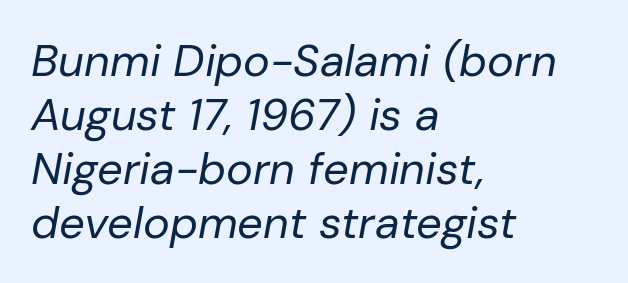
The image shows 45 px regular-weight type, italic (leaning right); set left-aligned, line spacing 1.2x, normal letter spacing, not underlined; low stroke contrast and a medium x-height.
